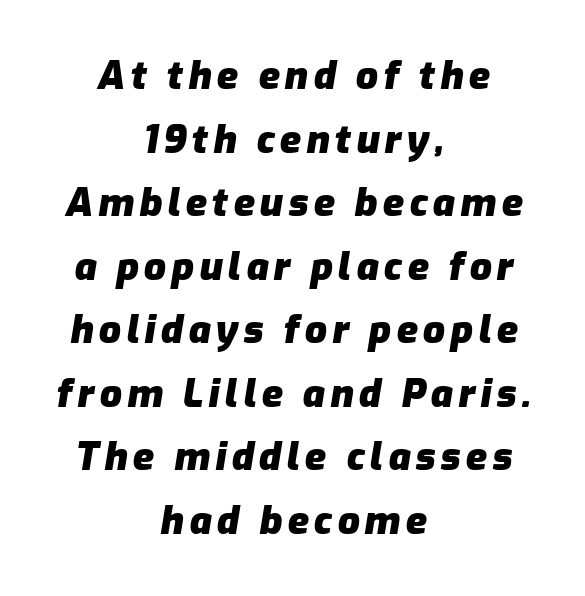
Descenders are the only things crossing below the line. Would a proofreader flag this as italicized? Yes. The setting favours the middle, as headings and verse often do. Think of a printed novel: that variable character pitch is what you see here. Regular leading.
